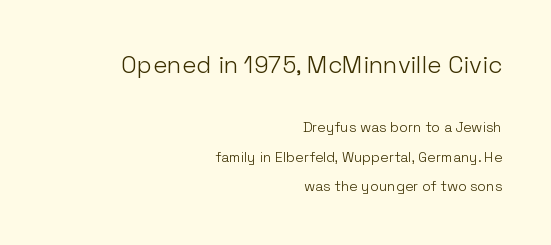
Q: Is the text bold? A: No.
Q: Is the text italic (slanted)? A: No, it is upright.
Q: Is the text underlined? A: No.
Q: How is the paragraph aligned? A: Right-aligned.
Q: Is the spacing between letters normal or unusually wide? A: Normal.
Q: Is the spacing between lines tight, normal or loose? A: Loose.
Q: Which block of text is set in a larger size, the first (top) or the second (bottom)? A: The first (top) one.
